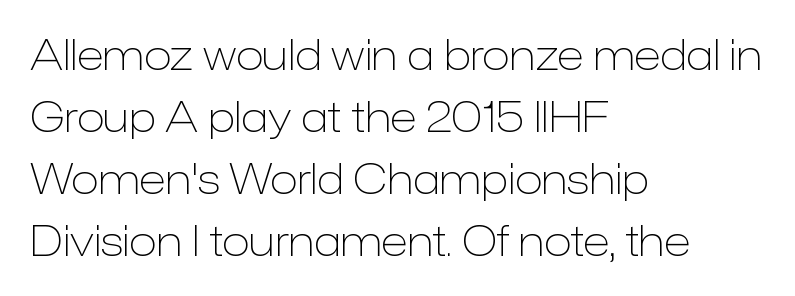
{"serif": "no", "italic": "no", "bold": "no", "weight": "light", "width": "normal", "stroke_contrast": "low", "x_height": "medium", "monospaced": "no", "underline": "no", "align": "left", "line_spacing": "normal", "line_spacing_ratio": 1.51, "letter_spacing": "normal", "letter_spacing_em": 0.0, "glyph_px": 41}
